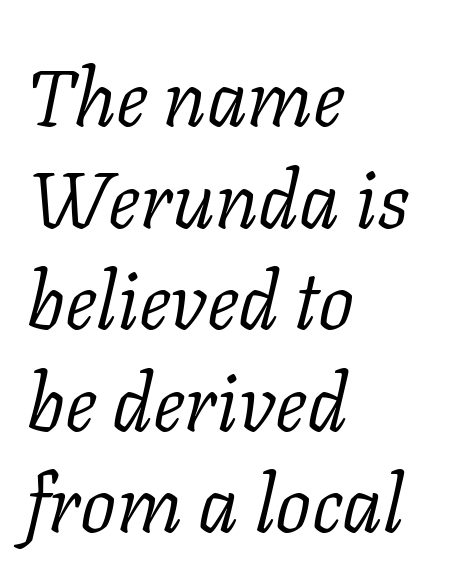
{"serif": "yes", "italic": "yes", "lean": "right", "slant_degrees": 11, "bold": "no", "weight": "light", "width": "normal", "stroke_contrast": "low", "x_height": "medium", "monospaced": "no", "underline": "no", "align": "left", "line_spacing": "normal", "line_spacing_ratio": 1.27, "letter_spacing": "normal", "letter_spacing_em": 0.0, "glyph_px": 80}
